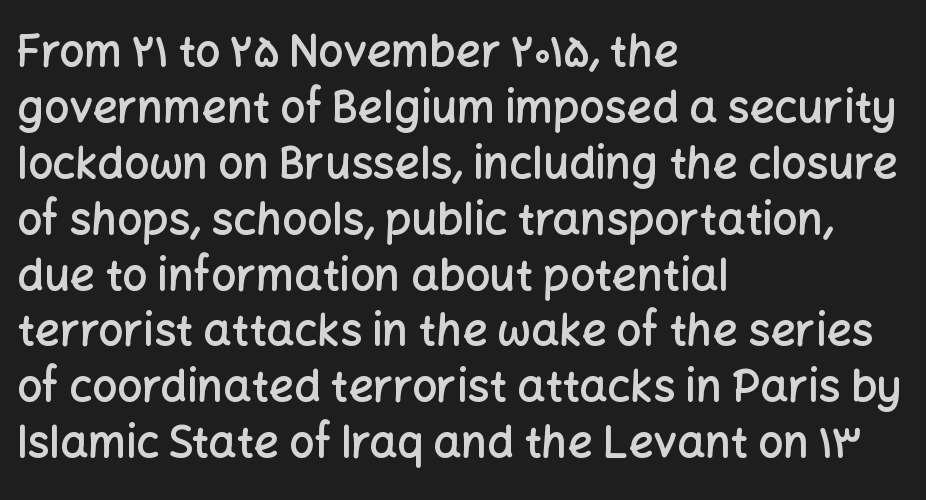
Q: Is the text bold? A: Semi-bold.
Q: Is the text italic (slanted)? A: No, it is upright.
Q: Is the typeface a serif or a sans-serif typeface? A: Sans-serif.
Q: Is the text underlined? A: No.
Q: How is the paragraph aligned? A: Left-aligned.
Q: Is the spacing between letters normal or unusually wide? A: Normal.
Q: Is the spacing between lines tight, normal or loose? A: Normal.
Q: Width (condensed, normal, or wide)? A: Normal.
Q: Stroke contrast? A: Low.
Q: x-height? A: Medium.
Q: Monospaced? A: No.
